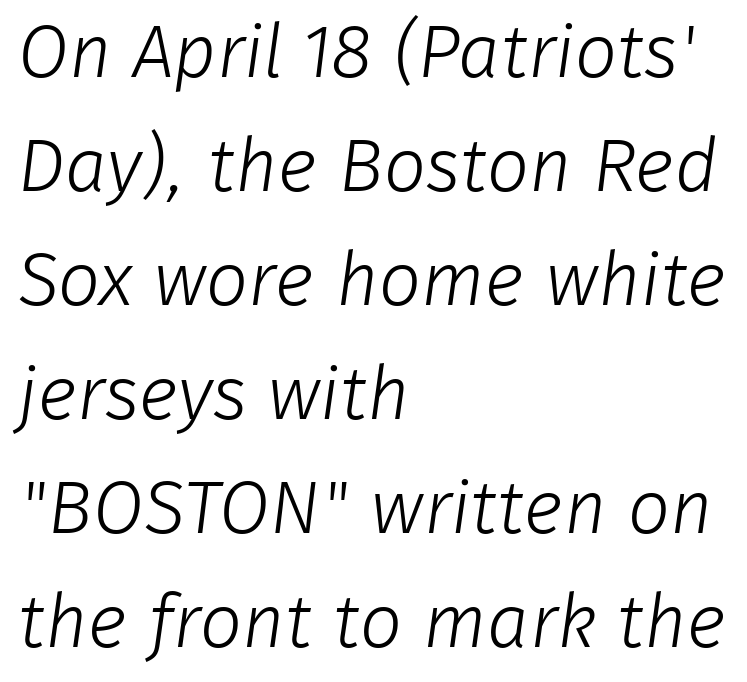
The vertical gap from one line to the next is medium. Words float on clear page, feet unadorned. The passage shown is typed in a proportional face where columns would drift. The type is set solid horizontally, with unmodified tracking. No chunkiness to these letters — they're not bold. Grotesque or geometric, the face here clearly has no serifs.
